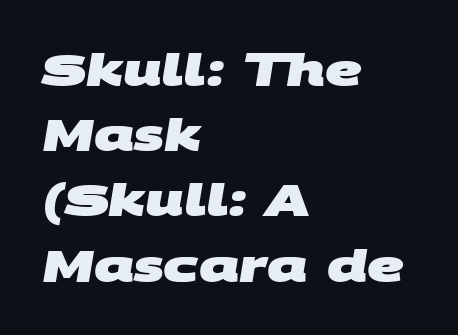
Q: Is the text bold? A: Yes.
Q: Is the typeface a serif or a sans-serif typeface? A: Sans-serif.
Q: Is the text underlined? A: No.
Q: How is the paragraph aligned? A: Left-aligned.
Q: Is the spacing between letters normal or unusually wide? A: Normal.
Q: Is the spacing between lines tight, normal or loose? A: Normal.
Q: Width (condensed, normal, or wide)? A: Wide.
Q: Stroke contrast? A: Medium.
Q: x-height? A: Large.
Q: Monospaced? A: No.
